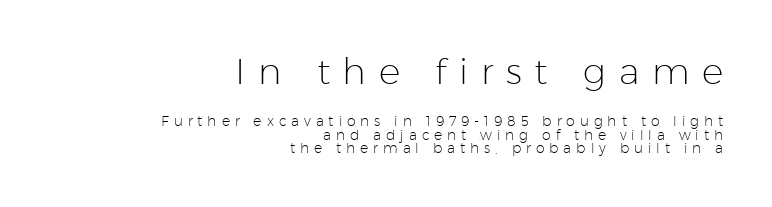
Q: Is the text bold? A: No.
Q: Is the text italic (slanted)? A: No, it is upright.
Q: Is the typeface a serif or a sans-serif typeface? A: Sans-serif.
Q: Is the text underlined? A: No.
Q: How is the paragraph aligned? A: Right-aligned.
Q: Is the spacing between letters normal or unusually wide? A: Unusually wide.
Q: Is the spacing between lines tight, normal or loose? A: Tight.
Q: Which block of text is set in a larger size, the first (top) or the second (bottom)? A: The first (top) one.
Q: Width (condensed, normal, or wide)? A: Normal.
Q: Stroke contrast? A: Low.
Q: x-height? A: Medium.
Q: Monospaced? A: No.
